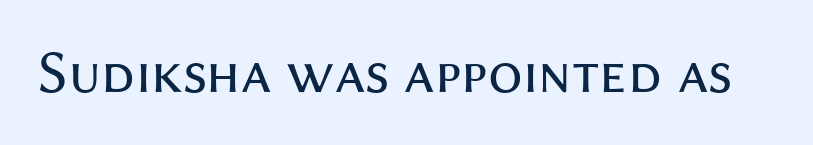
The specimen omits any rule beneath the text block's lines. The rendering keeps characters at their native spacing. Caption: face not bold, strokes unweighted. Quick note: not italic, upright.
